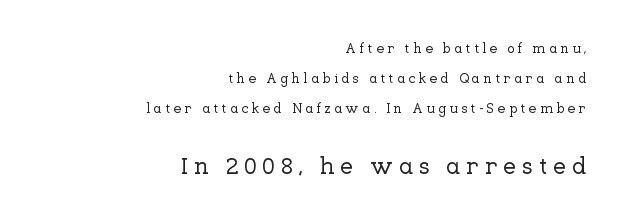
The words here are not underlined. The passage shown has open, widely tracked lettering throughout. The rag falls on the left side of this text block. Posture: upright roman.
